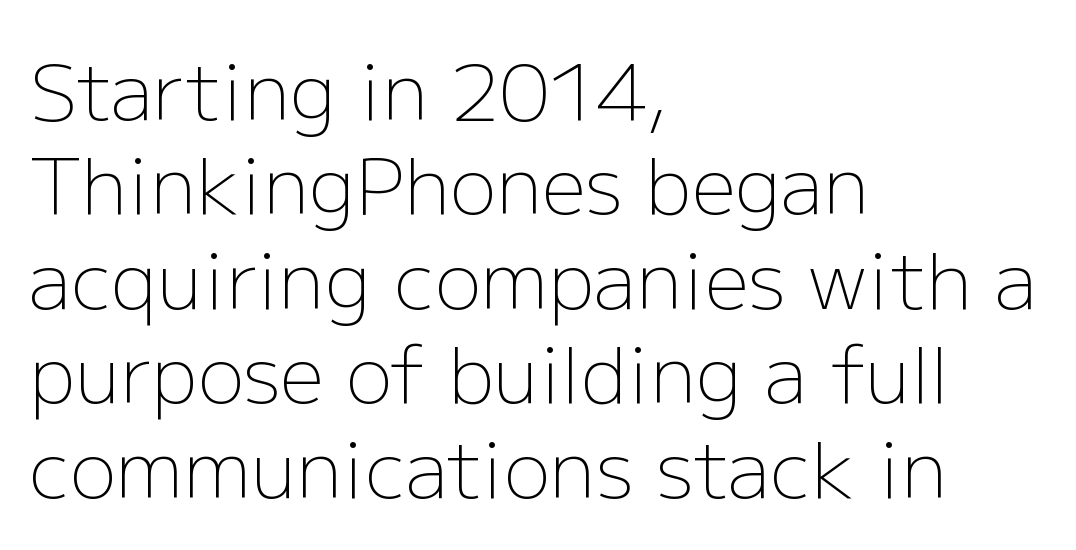
The image shows 78 px light sans-serif type, upright; set left-aligned, line spacing 1.21x, normal letter spacing, not underlined; low stroke contrast and a medium x-height.
